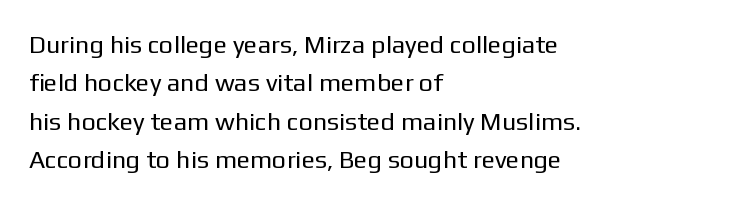
Q: Is the text bold? A: No.
Q: Is the text italic (slanted)? A: No, it is upright.
Q: Is the text underlined? A: No.
Q: How is the paragraph aligned? A: Left-aligned.
Q: Is the spacing between letters normal or unusually wide? A: Normal.
Q: Is the spacing between lines tight, normal or loose? A: Normal.
